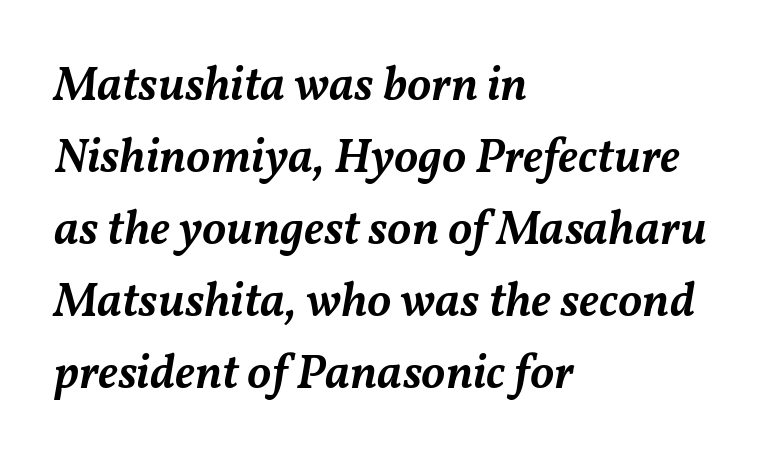
The zone under the glyphs is completely vacant. Reading down the block, your eye returns to a fixed left position each line. The line-height multiplier appears to be the usual default. The face used here is proportionally spaced, like ordinary book or web type.
